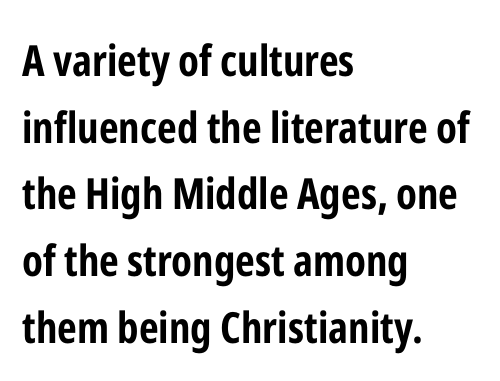
The image shows 43 px bold, condensed sans-serif type, upright; set left-aligned, normal line spacing (1.55x), normal letter spacing, not underlined; low stroke contrast and a medium x-height.
